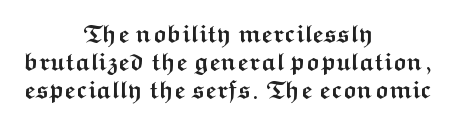
Check under the words: just untouched page. A typesetter would call this leading minimal, almost set solid. Designer's note — italics off, roman on. Does the weight exceed regular? Yes, all the way to bold. The paragraph shown floats in the horizontal middle.
